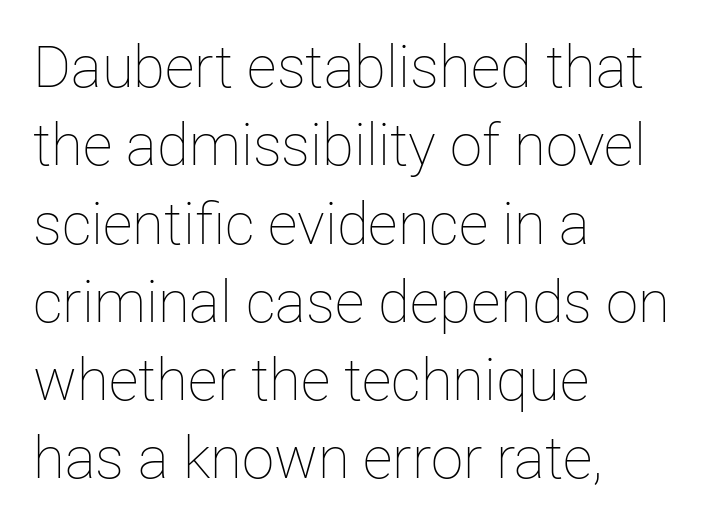
The image shows 58 px thin type, upright; set left-aligned, normal line spacing (1.35x), normal letter spacing, not underlined; low stroke contrast and a medium x-height.
